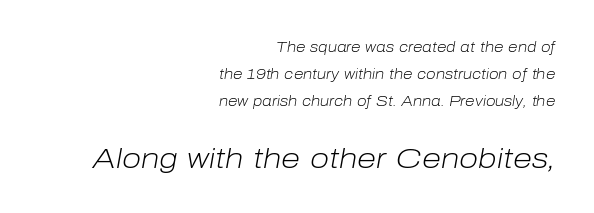
The image shows 28 px light type, italic (leaning right); set right-aligned, loose line spacing (1.94x), normal letter spacing, not underlined; the second (bottom) block is 2.0x larger; low stroke contrast and a medium x-height.
